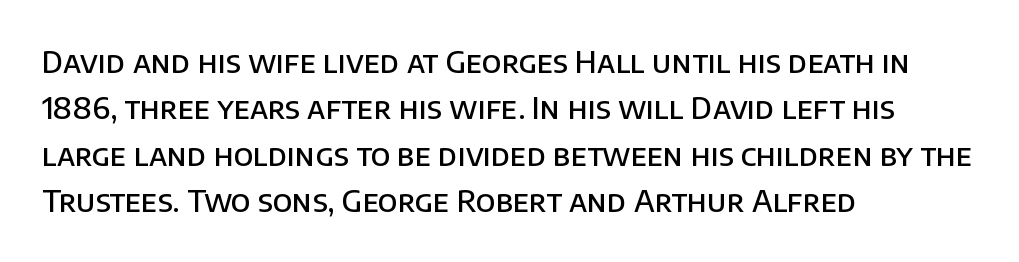
Q: Is the text bold? A: Semi-bold.
Q: Is the text italic (slanted)? A: No, it is upright.
Q: Is the typeface a serif or a sans-serif typeface? A: Sans-serif.
Q: Is the text underlined? A: No.
Q: How is the paragraph aligned? A: Left-aligned.
Q: Is the spacing between letters normal or unusually wide? A: Normal.
Q: Is the spacing between lines tight, normal or loose? A: Normal.
Q: Width (condensed, normal, or wide)? A: Normal.
Q: Stroke contrast? A: Low.
Q: x-height? A: Large.
Q: Monospaced? A: No.
